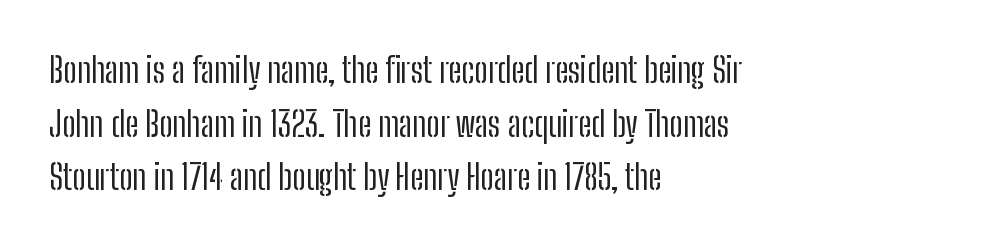
Q: Is the text bold? A: No.
Q: Is the text italic (slanted)? A: No, it is upright.
Q: Is the typeface a serif or a sans-serif typeface? A: Sans-serif.
Q: Is the text underlined? A: No.
Q: How is the paragraph aligned? A: Left-aligned.
Q: Is the spacing between letters normal or unusually wide? A: Normal.
Q: Is the spacing between lines tight, normal or loose? A: Normal.
Q: Width (condensed, normal, or wide)? A: Condensed.
Q: Stroke contrast? A: Low.
Q: x-height? A: Medium.
Q: Monospaced? A: No.
